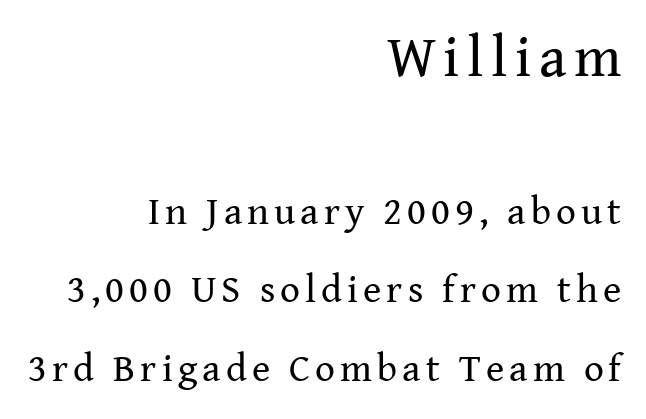
{"serif": "yes", "italic": "no", "bold": "no", "weight": "regular", "width": "normal", "stroke_contrast": "medium", "x_height": "medium", "monospaced": "no", "underline": "no", "align": "right", "line_spacing": "loose", "line_spacing_ratio": 2.02, "larger_block": "first", "size_ratio": 1.49, "glyph_px": 58}
